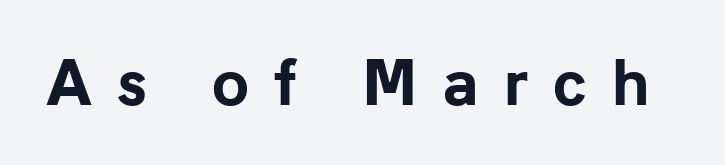
Q: Is the text bold? A: Yes.
Q: Is the text italic (slanted)? A: No, it is upright.
Q: Is the typeface a serif or a sans-serif typeface? A: Sans-serif.
Q: Is the text underlined? A: No.
Q: Is the spacing between letters normal or unusually wide? A: Unusually wide.
Q: Width (condensed, normal, or wide)? A: Normal.
Q: Stroke contrast? A: Low.
Q: x-height? A: Medium.
Q: Monospaced? A: No.
